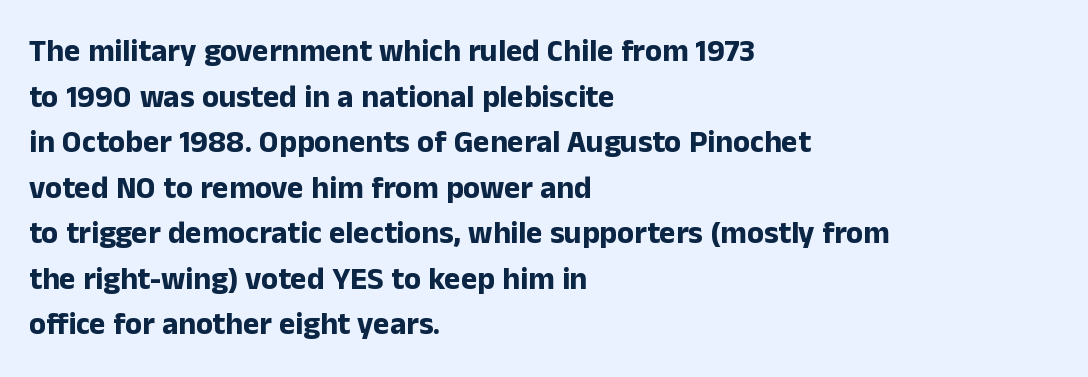
{"serif": "no", "italic": "no", "bold": "yes", "weight": "bold", "width": "normal", "stroke_contrast": "low", "x_height": "medium", "monospaced": "no", "underline": "no", "align": "left", "line_spacing": "normal", "line_spacing_ratio": 1.47, "letter_spacing": "normal", "letter_spacing_em": 0.0, "glyph_px": 31}
